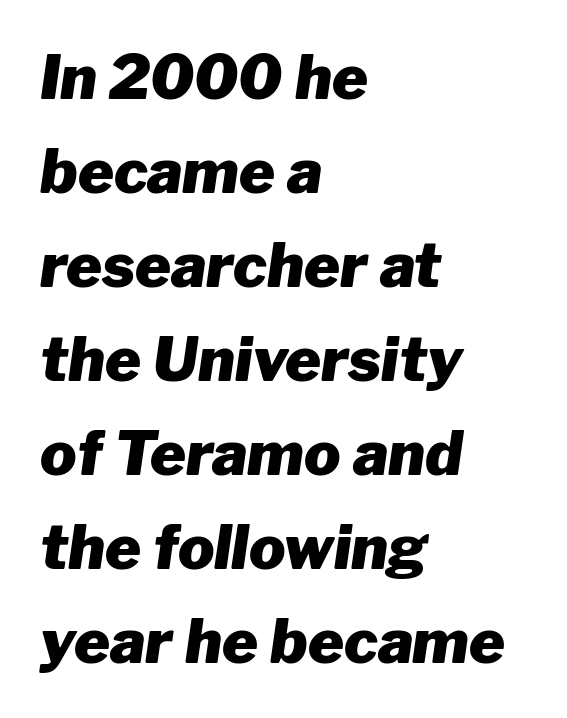
{"italic": "yes", "lean": "right", "slant_degrees": 8, "bold": "yes", "weight": "heavy", "width": "normal", "stroke_contrast": "low", "x_height": "medium", "monospaced": "no", "underline": "no", "align": "left", "line_spacing": "normal", "line_spacing_ratio": 1.54, "letter_spacing": "normal", "letter_spacing_em": 0.0, "glyph_px": 61}
